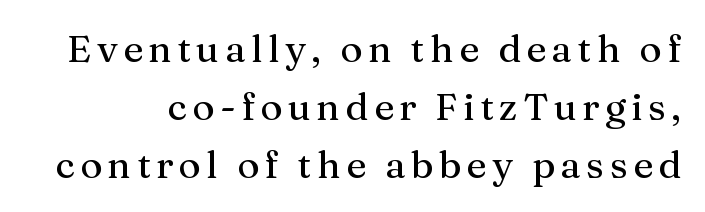
The image shows 38 px serif type, upright; set normal line spacing (1.52x), not underlined; medium stroke contrast and a medium x-height.
